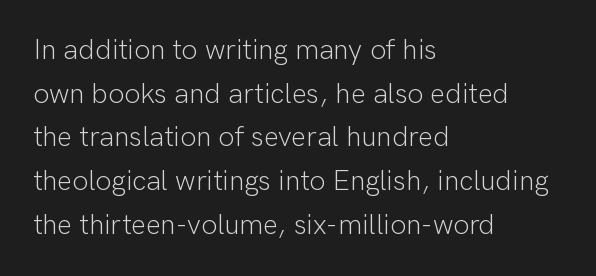
{"serif": "no", "italic": "no", "bold": "no", "weight": "light", "width": "normal", "stroke_contrast": "low", "x_height": "medium", "monospaced": "no", "underline": "no", "align": "left", "line_spacing": "normal", "line_spacing_ratio": 1.56, "letter_spacing": "normal", "letter_spacing_em": 0.0, "glyph_px": 28}
